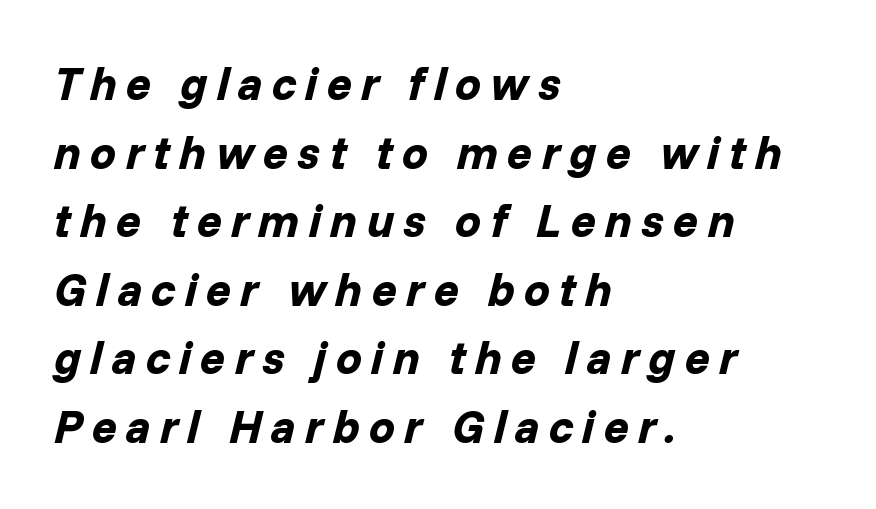
{"italic": "yes", "lean": "right", "slant_degrees": 14, "bold": "yes", "weight": "bold", "width": "normal", "stroke_contrast": "low", "x_height": "medium", "monospaced": "no", "underline": "no", "align": "left", "line_spacing": "normal", "line_spacing_ratio": 1.49, "letter_spacing": "wide", "letter_spacing_em": 0.2, "glyph_px": 46}
